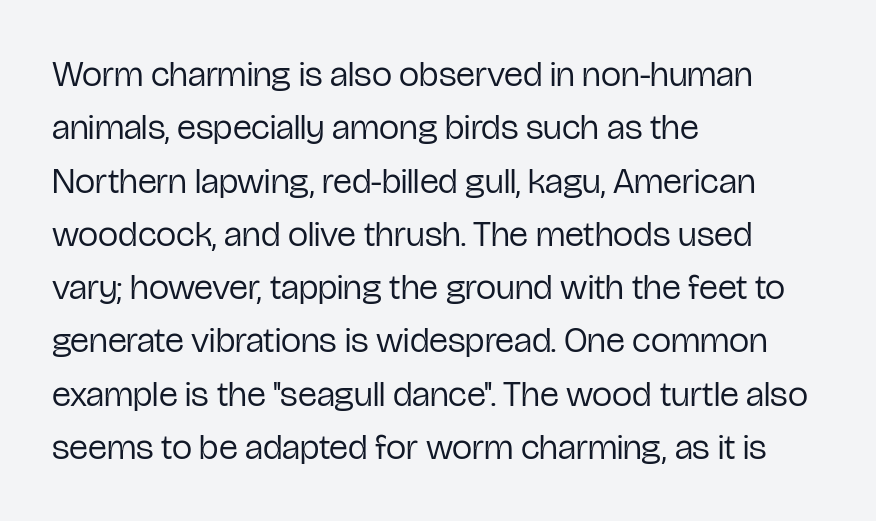
This rendering leaves character spacing at its baseline value. Baseline-to-baseline distance is the conventional proportion of letter height. It's the straight-up-and-down kind of type. The letters look calm and open, with moderate or lighter stems.
